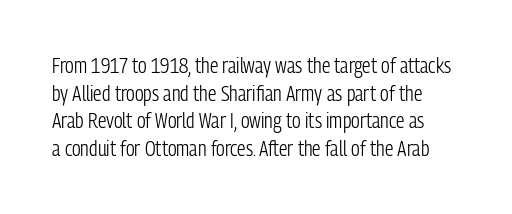
Q: Is the text bold? A: No.
Q: Is the text italic (slanted)? A: No, it is upright.
Q: Is the text underlined? A: No.
Q: Is the spacing between letters normal or unusually wide? A: Normal.
Q: Is the spacing between lines tight, normal or loose? A: Normal.
